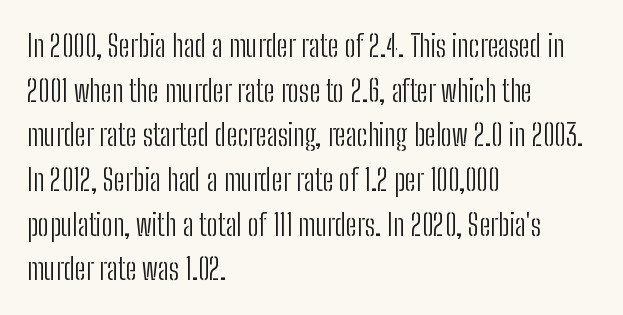
How would I describe the line gaps? Plain and ordinary. Line starts are locked; line ends wander. Counters stay open thanks to moderate or lighter strokes. The tracking reads as untouched default to a designer's eye. The letters advance in unequal steps, a hallmark of proportional type. Unlike italic type, these characters show no tilt at all.
